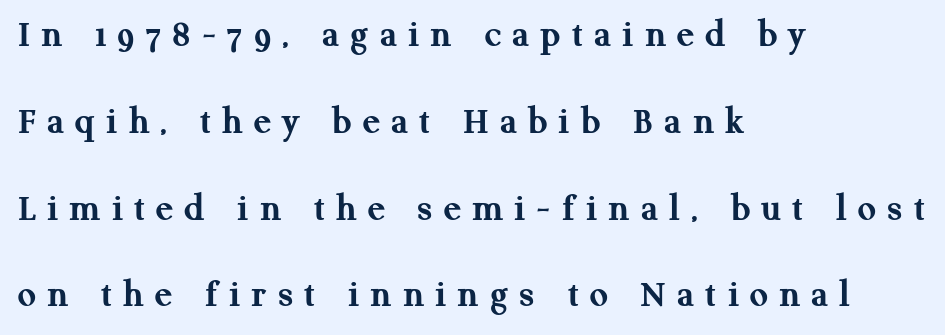
{"serif": "yes", "italic": "no", "bold": "yes", "weight": "semibold", "width": "normal", "stroke_contrast": "medium", "x_height": "medium", "monospaced": "no", "underline": "no", "align": "left", "line_spacing": "loose", "line_spacing_ratio": 2.17, "letter_spacing": "wide", "letter_spacing_em": 0.28, "glyph_px": 40}
